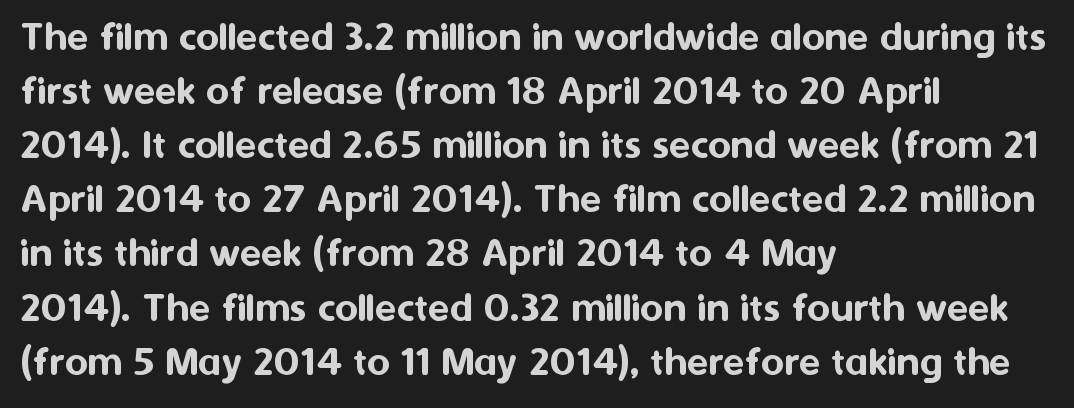
Q: Is the text italic (slanted)? A: No, it is upright.
Q: Is the typeface a serif or a sans-serif typeface? A: Sans-serif.
Q: Is the text underlined? A: No.
Q: How is the paragraph aligned? A: Left-aligned.
Q: Is the spacing between letters normal or unusually wide? A: Normal.
Q: Width (condensed, normal, or wide)? A: Normal.
Q: Stroke contrast? A: Medium.
Q: x-height? A: Medium.
Q: Monospaced? A: No.
